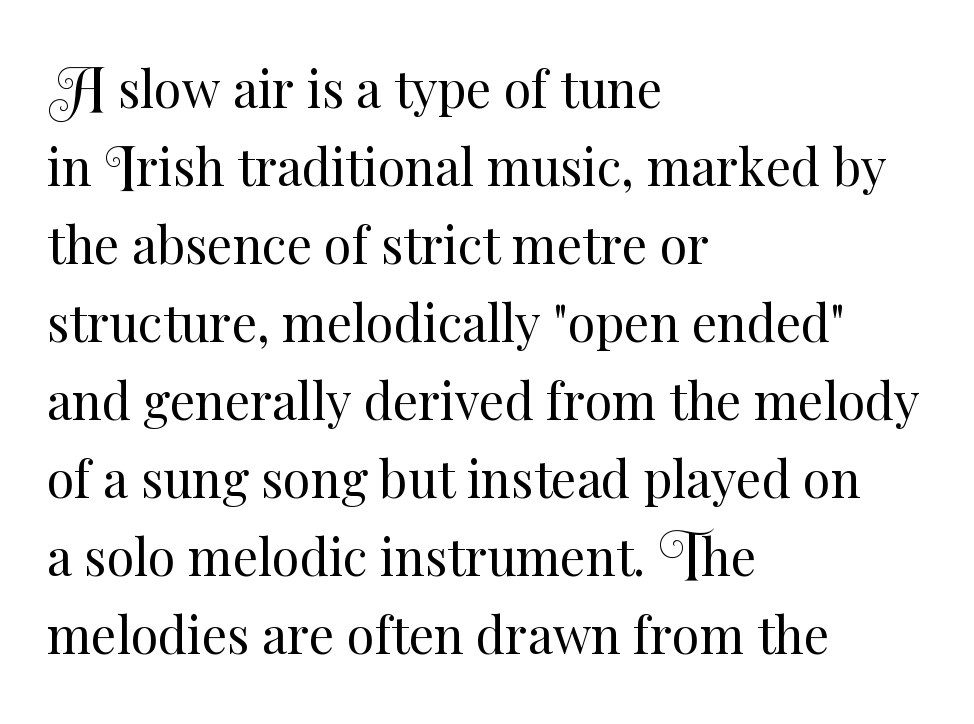
Q: Is the text bold? A: No.
Q: Is the text italic (slanted)? A: No, it is upright.
Q: Is the text underlined? A: No.
Q: How is the paragraph aligned? A: Left-aligned.
Q: Is the spacing between letters normal or unusually wide? A: Normal.
Q: Is the spacing between lines tight, normal or loose? A: Normal.
Q: Width (condensed, normal, or wide)? A: Normal.
Q: Stroke contrast? A: Medium.
Q: x-height? A: Small.
Q: Monospaced? A: No.
